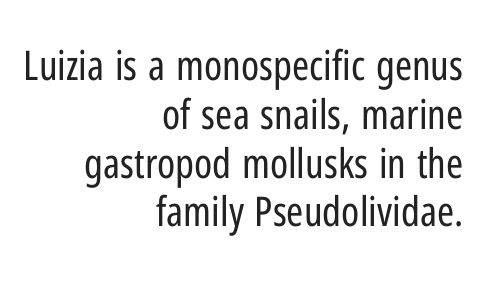
Q: Is the text bold? A: No.
Q: Is the text italic (slanted)? A: No, it is upright.
Q: Is the typeface a serif or a sans-serif typeface? A: Sans-serif.
Q: Is the text underlined? A: No.
Q: How is the paragraph aligned? A: Right-aligned.
Q: Is the spacing between letters normal or unusually wide? A: Normal.
Q: Width (condensed, normal, or wide)? A: Condensed.
Q: Stroke contrast? A: Low.
Q: x-height? A: Medium.
Q: Monospaced? A: No.
